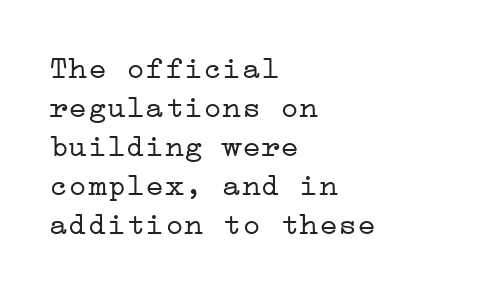
{"serif": "yes", "italic": "no", "bold": "no", "weight": "light", "width": "wide", "stroke_contrast": "low", "x_height": "medium", "underline": "no", "align": "left", "line_spacing_ratio": 1.22, "letter_spacing": "normal", "letter_spacing_em": 0.0, "glyph_px": 32}
